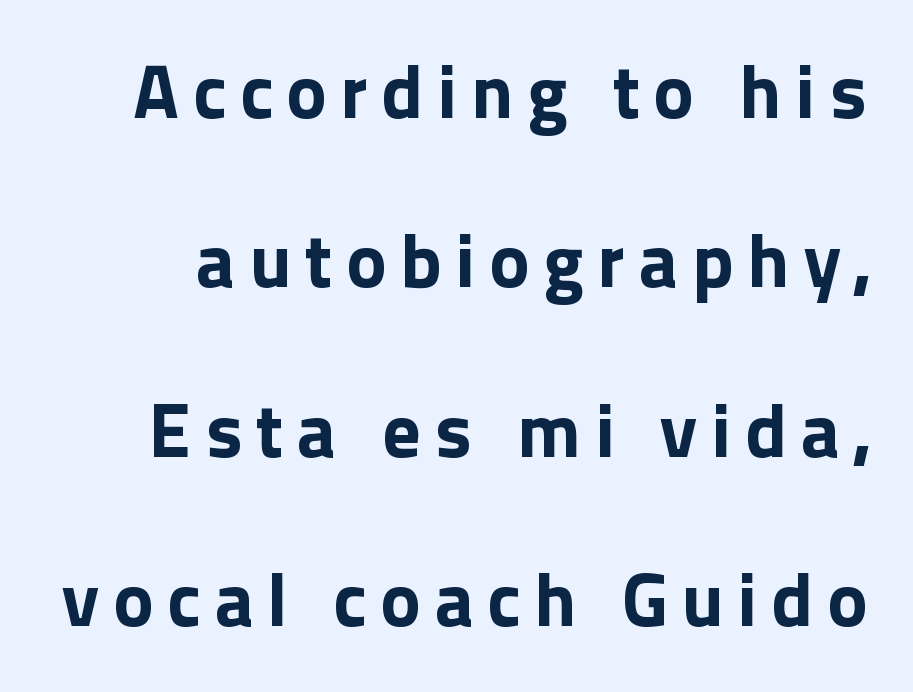
Q: Is the text bold? A: Yes.
Q: Is the text italic (slanted)? A: No, it is upright.
Q: Is the typeface a serif or a sans-serif typeface? A: Sans-serif.
Q: Is the text underlined? A: No.
Q: Is the spacing between lines tight, normal or loose? A: Loose.
Q: Width (condensed, normal, or wide)? A: Normal.
Q: x-height? A: Medium.
Q: Monospaced? A: No.
